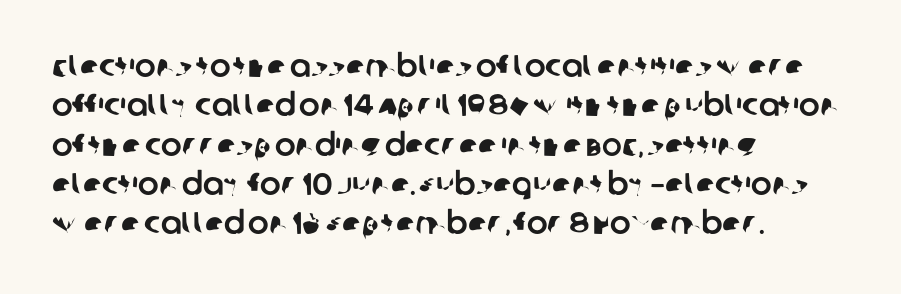
Q: Is the typeface a serif or a sans-serif typeface? A: Sans-serif.
Q: Is the text underlined? A: No.
Q: How is the paragraph aligned? A: Left-aligned.
Q: Is the spacing between letters normal or unusually wide? A: Normal.
Q: Is the spacing between lines tight, normal or loose? A: Normal.
Q: Width (condensed, normal, or wide)? A: Normal.
Q: Stroke contrast? A: Low.
Q: x-height? A: Large.
Q: Monospaced? A: No.
